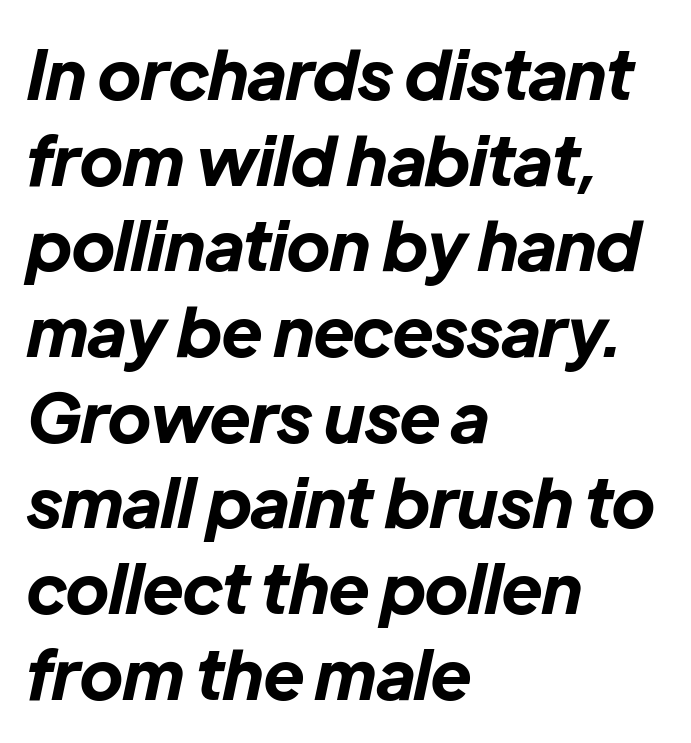
Plain, unruled lines of type. Visually the block forms a straight wall on the left and a jagged coastline on the right. Notice how the stems are inclined rather than vertical — that's the hallmark of italics. Does the leading feel generous? No, just average. The rendering uses natural spacing where letterforms have individual widths. The type is set solid horizontally, with unmodified tracking.
